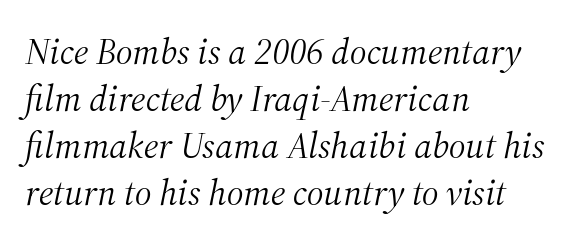
Q: Is the text bold? A: No.
Q: Is the text italic (slanted)? A: Yes, it leans right by about 12 degrees.
Q: Is the typeface a serif or a sans-serif typeface? A: Serif.
Q: Is the text underlined? A: No.
Q: How is the paragraph aligned? A: Left-aligned.
Q: Is the spacing between letters normal or unusually wide? A: Normal.
Q: Is the spacing between lines tight, normal or loose? A: Normal.
Q: Width (condensed, normal, or wide)? A: Normal.
Q: Stroke contrast? A: Medium.
Q: x-height? A: Medium.
Q: Monospaced? A: No.
